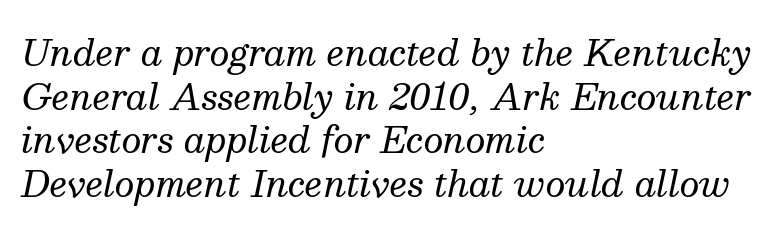
Q: Is the text bold? A: No.
Q: Is the text italic (slanted)? A: Yes, it leans right by about 13 degrees.
Q: Is the typeface a serif or a sans-serif typeface? A: Serif.
Q: Is the text underlined? A: No.
Q: How is the paragraph aligned? A: Left-aligned.
Q: Is the spacing between letters normal or unusually wide? A: Normal.
Q: Is the spacing between lines tight, normal or loose? A: Normal.
Q: Width (condensed, normal, or wide)? A: Normal.
Q: Stroke contrast? A: Medium.
Q: x-height? A: Medium.
Q: Monospaced? A: No.
